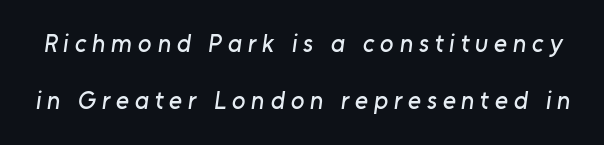
{"underline": "no", "line_spacing": "loose", "line_spacing_ratio": 2.29, "letter_spacing": "wide", "letter_spacing_em": 0.23, "glyph_px": 25}
